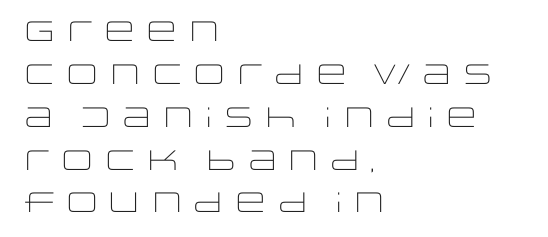
{"serif": "no", "italic": "no", "bold": "no", "weight": "light", "width": "wide", "stroke_contrast": "low", "x_height": "large", "monospaced": "no", "underline": "no", "align": "left", "line_spacing": "normal", "line_spacing_ratio": 1.53, "letter_spacing": "normal", "letter_spacing_em": 0.0, "glyph_px": 28}
